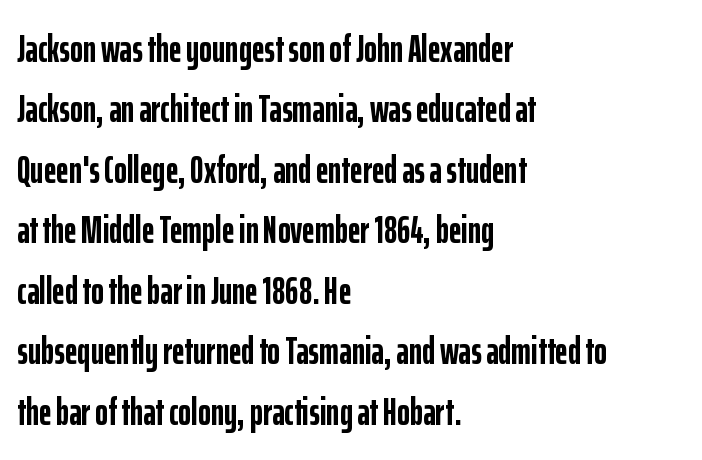
Q: Is the text bold? A: Yes.
Q: Is the text italic (slanted)? A: No, it is upright.
Q: Is the typeface a serif or a sans-serif typeface? A: Sans-serif.
Q: Is the text underlined? A: No.
Q: How is the paragraph aligned? A: Left-aligned.
Q: Is the spacing between letters normal or unusually wide? A: Normal.
Q: Is the spacing between lines tight, normal or loose? A: Normal.
Q: Width (condensed, normal, or wide)? A: Condensed.
Q: Stroke contrast? A: Low.
Q: x-height? A: Medium.
Q: Monospaced? A: No.
